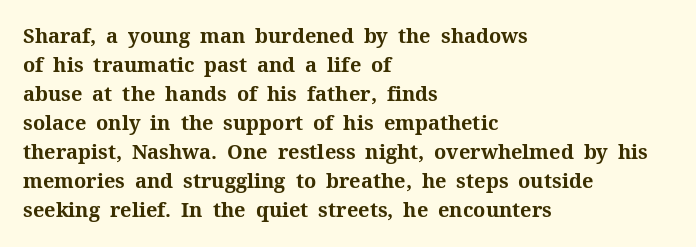
{"italic": "no", "bold": "yes", "underline": "no", "align": "left", "line_spacing": "normal", "line_spacing_ratio": 1.45, "letter_spacing": "normal", "letter_spacing_em": 0.0, "glyph_px": 20}
